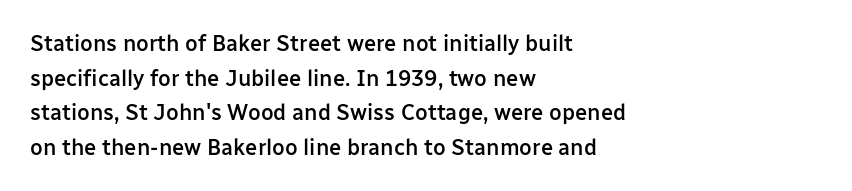
Q: Is the text bold? A: Semi-bold.
Q: Is the text italic (slanted)? A: No, it is upright.
Q: Is the text underlined? A: No.
Q: How is the paragraph aligned? A: Left-aligned.
Q: Is the spacing between letters normal or unusually wide? A: Normal.
Q: Is the spacing between lines tight, normal or loose? A: Normal.
